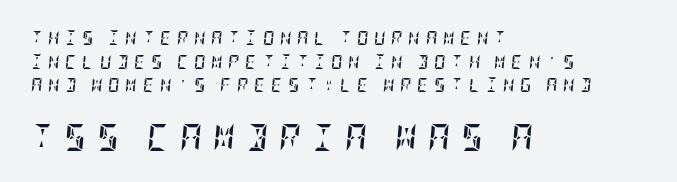
The space directly below the letters is spotless. Left-aligned paragraph, ragged on the right. Compared with typical body copy, the letter spacing here is much looser. Compare the two chunks: the lower has the greater cap height. Regular leading.
